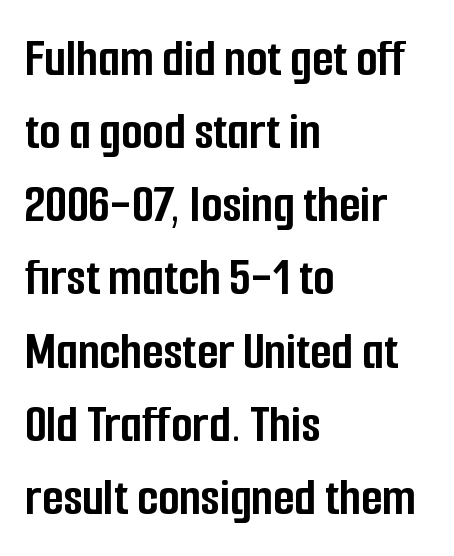
{"serif": "no", "italic": "no", "bold": "yes", "weight": "semibold", "width": "condensed", "stroke_contrast": "low", "x_height": "medium", "monospaced": "no", "underline": "no", "align": "left", "line_spacing": "normal", "line_spacing_ratio": 1.33, "letter_spacing": "normal", "letter_spacing_em": 0.0, "glyph_px": 55}
